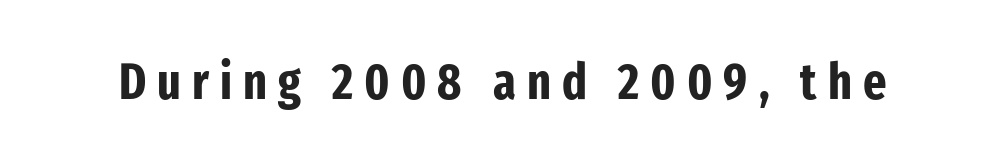
The image shows 50 px bold, condensed sans-serif type, upright; set unusually wide letter spacing (+0.22 em), not underlined; low stroke contrast and a medium x-height.
